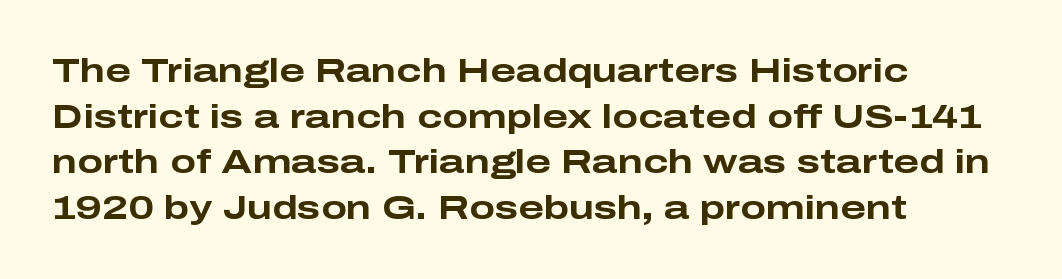
Q: Is the text bold? A: Yes.
Q: Is the text italic (slanted)? A: No, it is upright.
Q: Is the typeface a serif or a sans-serif typeface? A: Sans-serif.
Q: Is the text underlined? A: No.
Q: How is the paragraph aligned? A: Left-aligned.
Q: Is the spacing between letters normal or unusually wide? A: Normal.
Q: Is the spacing between lines tight, normal or loose? A: Normal.
Q: Width (condensed, normal, or wide)? A: Wide.
Q: Stroke contrast? A: Low.
Q: x-height? A: Medium.
Q: Monospaced? A: No.
